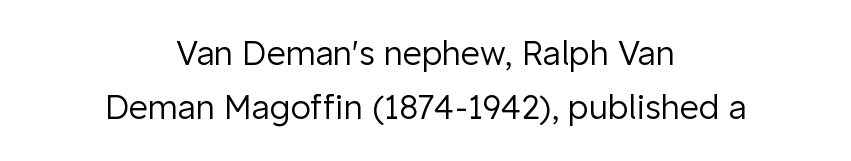
Q: Is the text bold? A: No.
Q: Is the text italic (slanted)? A: No, it is upright.
Q: Is the typeface a serif or a sans-serif typeface? A: Sans-serif.
Q: Is the text underlined? A: No.
Q: How is the paragraph aligned? A: Centered.
Q: Is the spacing between letters normal or unusually wide? A: Normal.
Q: Is the spacing between lines tight, normal or loose? A: Normal.
Q: Width (condensed, normal, or wide)? A: Normal.
Q: Stroke contrast? A: Low.
Q: x-height? A: Medium.
Q: Monospaced? A: No.
